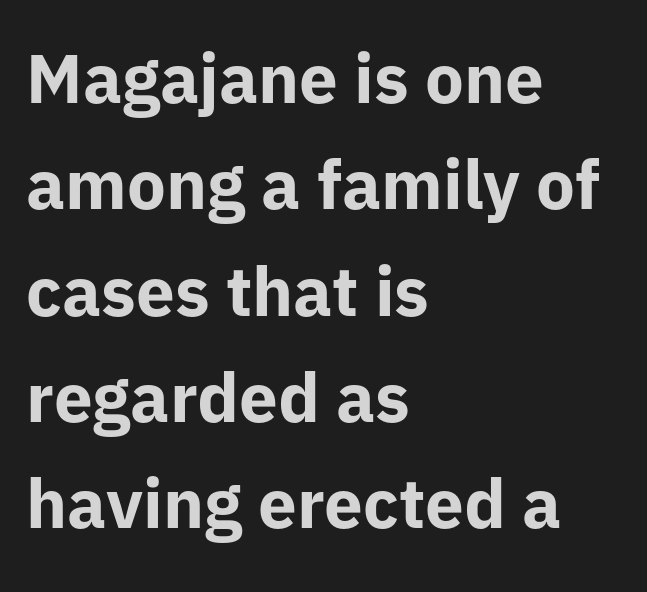
Is there much room between lines? A standard amount, neither cramped nor airy. This rendering leaves character spacing at its baseline value. Students, this is bold: see how much ink each stroke carries. Horizontal alignment here is leftward, the default for most running prose. A clean baseline with only descenders dipping below it.
